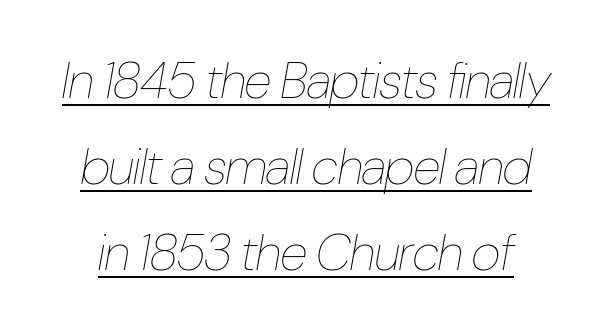
Q: Is the text bold? A: No.
Q: Is the text italic (slanted)? A: Yes, it leans right by about 10 degrees.
Q: Is the text underlined? A: Yes.
Q: Is the spacing between letters normal or unusually wide? A: Normal.
Q: Is the spacing between lines tight, normal or loose? A: Normal.
Q: Width (condensed, normal, or wide)? A: Condensed.
Q: Stroke contrast? A: Low.
Q: x-height? A: Medium.
Q: Monospaced? A: No.
